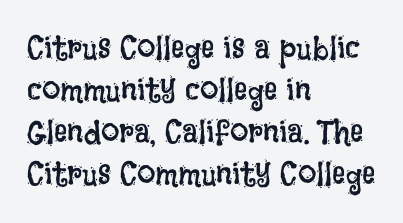
Q: Is the text bold? A: No.
Q: Is the text italic (slanted)? A: No, it is upright.
Q: Is the text underlined? A: No.
Q: How is the paragraph aligned? A: Left-aligned.
Q: Is the spacing between letters normal or unusually wide? A: Normal.
Q: Is the spacing between lines tight, normal or loose? A: Normal.
Q: Width (condensed, normal, or wide)? A: Condensed.
Q: Stroke contrast? A: Low.
Q: x-height? A: Large.
Q: Monospaced? A: No.
